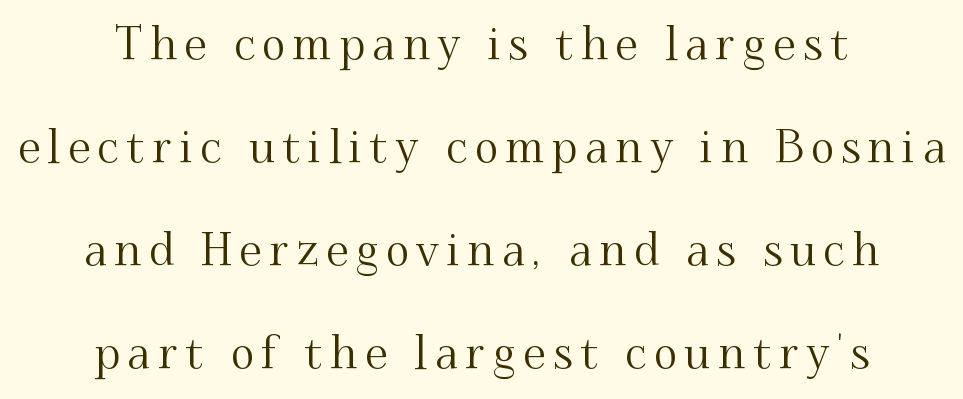
{"serif": "yes", "italic": "no", "width": "normal", "stroke_contrast": "medium", "x_height": "small", "monospaced": "no", "underline": "no", "align": "center", "line_spacing": "loose", "line_spacing_ratio": 2.29, "glyph_px": 45}
